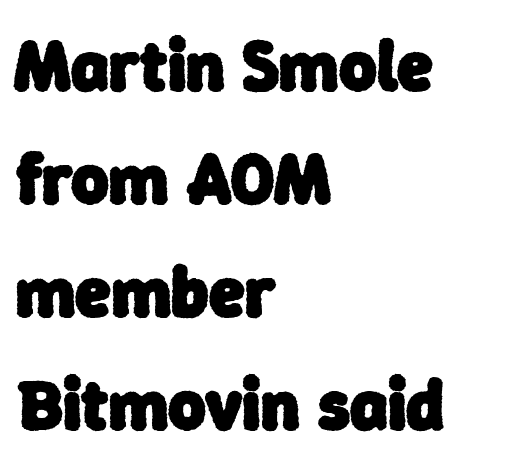
Q: Is the text bold? A: Yes.
Q: Is the typeface a serif or a sans-serif typeface? A: Sans-serif.
Q: Is the text underlined? A: No.
Q: How is the paragraph aligned? A: Left-aligned.
Q: Is the spacing between letters normal or unusually wide? A: Normal.
Q: Is the spacing between lines tight, normal or loose? A: Normal.
Q: Width (condensed, normal, or wide)? A: Normal.
Q: Stroke contrast? A: Low.
Q: x-height? A: Medium.
Q: Monospaced? A: No.
